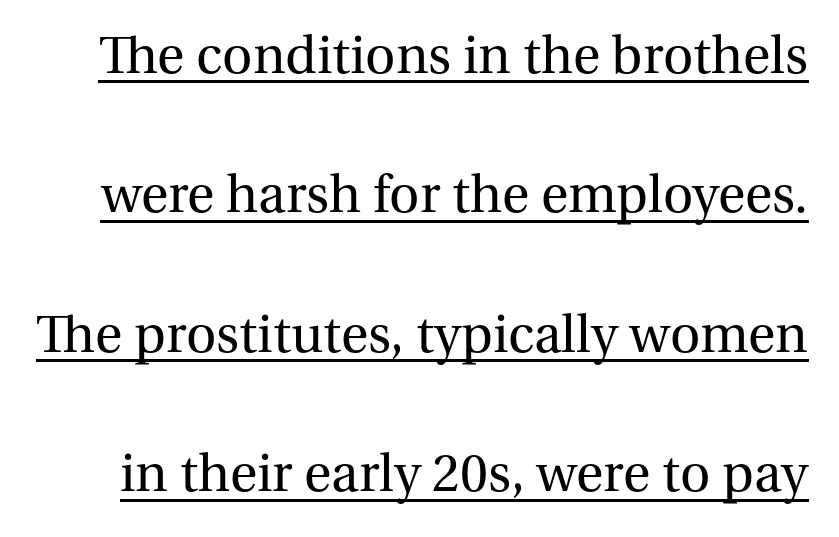
Q: Is the text bold? A: No.
Q: Is the text italic (slanted)? A: No, it is upright.
Q: Is the typeface a serif or a sans-serif typeface? A: Serif.
Q: Is the text underlined? A: Yes.
Q: Is the spacing between letters normal or unusually wide? A: Normal.
Q: Is the spacing between lines tight, normal or loose? A: Loose.
Q: Width (condensed, normal, or wide)? A: Normal.
Q: Stroke contrast? A: Medium.
Q: x-height? A: Medium.
Q: Monospaced? A: No.
